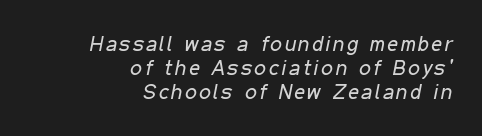
The image shows 21 px text type, italic (leaning right); set right-aligned, tight line spacing (1.15x), not underlined.
